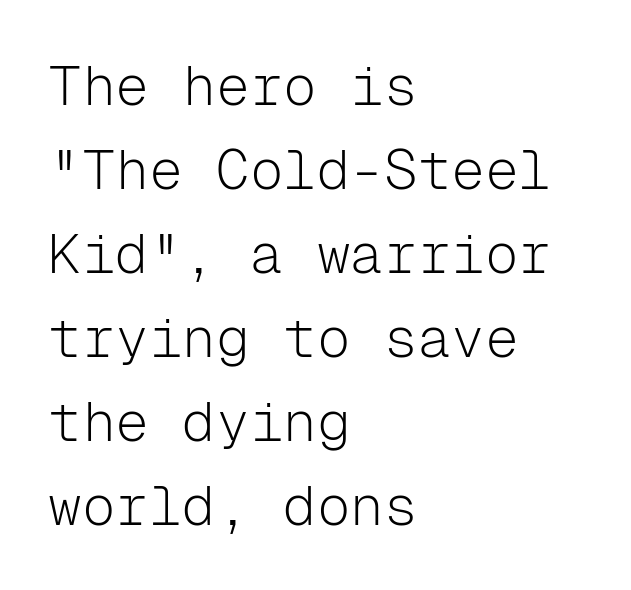
Q: Is the text bold? A: No.
Q: Is the text italic (slanted)? A: No, it is upright.
Q: Is the typeface a serif or a sans-serif typeface? A: Sans-serif.
Q: Is the text underlined? A: No.
Q: How is the paragraph aligned? A: Left-aligned.
Q: Is the spacing between letters normal or unusually wide? A: Normal.
Q: Is the spacing between lines tight, normal or loose? A: Normal.
Q: Width (condensed, normal, or wide)? A: Normal.
Q: Stroke contrast? A: Low.
Q: x-height? A: Medium.
Q: Monospaced? A: Yes.
